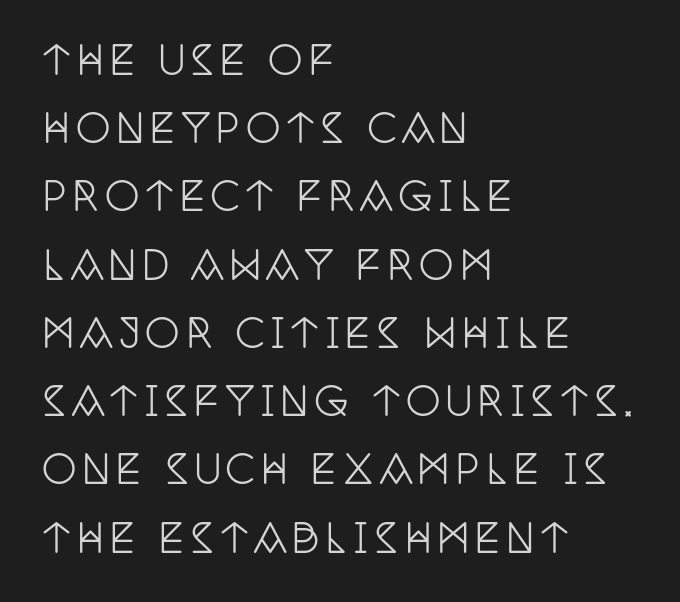
The image shows 39 px condensed serif type, upright; set left-aligned, line spacing 1.75x, not underlined; low stroke contrast and a large x-height.
